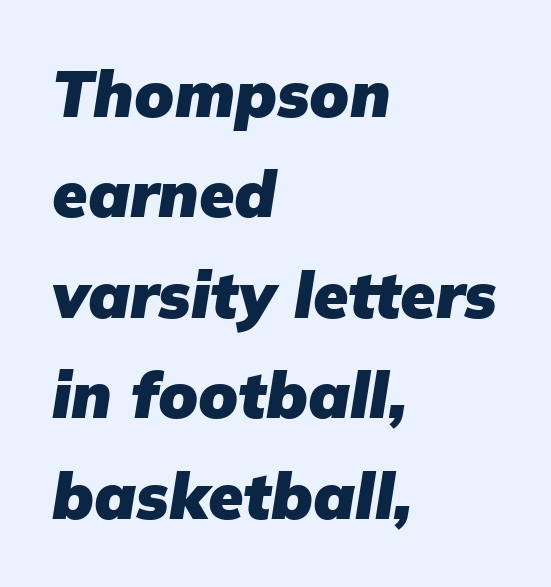
Q: Is the text bold? A: Yes.
Q: Is the text italic (slanted)? A: Yes, it leans right by about 9 degrees.
Q: Is the text underlined? A: No.
Q: How is the paragraph aligned? A: Left-aligned.
Q: Is the spacing between letters normal or unusually wide? A: Normal.
Q: Is the spacing between lines tight, normal or loose? A: Normal.
Q: Width (condensed, normal, or wide)? A: Normal.
Q: Stroke contrast? A: Low.
Q: x-height? A: Medium.
Q: Monospaced? A: No.
